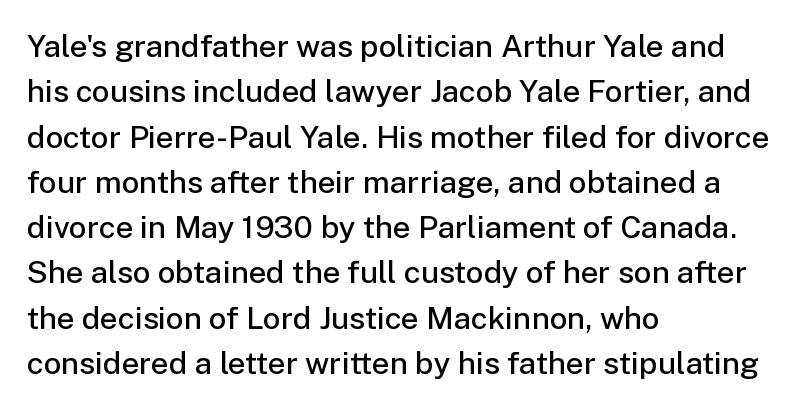
Q: Is the text bold? A: Semi-bold.
Q: Is the text italic (slanted)? A: No, it is upright.
Q: Is the typeface a serif or a sans-serif typeface? A: Sans-serif.
Q: Is the text underlined? A: No.
Q: How is the paragraph aligned? A: Left-aligned.
Q: Is the spacing between letters normal or unusually wide? A: Normal.
Q: Is the spacing between lines tight, normal or loose? A: Normal.
Q: Width (condensed, normal, or wide)? A: Normal.
Q: Stroke contrast? A: Low.
Q: x-height? A: Medium.
Q: Monospaced? A: No.
